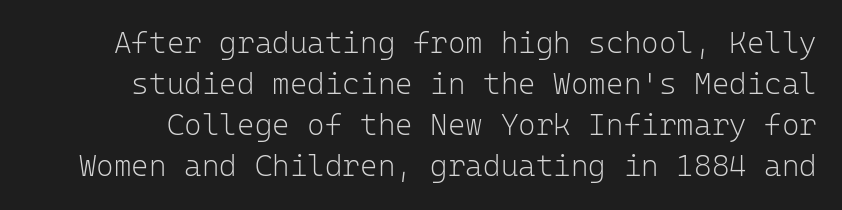
The type family on display is of the sans-serif kind. In terms of letterspacing, this is plain default setting. The specimen omits any rule beneath the text block's lines. The strokes carry an ordinary text weight at most.
